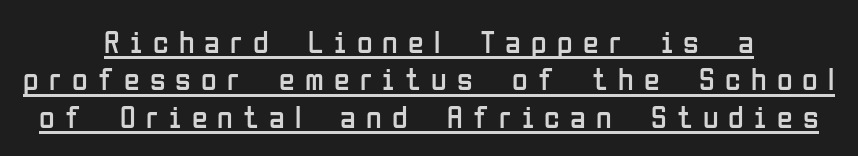
{"serif": "no", "italic": "no", "bold": "no", "weight": "regular", "width": "condensed", "stroke_contrast": "low", "x_height": "medium", "monospaced": "no", "underline": "yes", "align": "center", "line_spacing_ratio": 1.17, "letter_spacing": "wide", "letter_spacing_em": 0.32, "glyph_px": 32}
